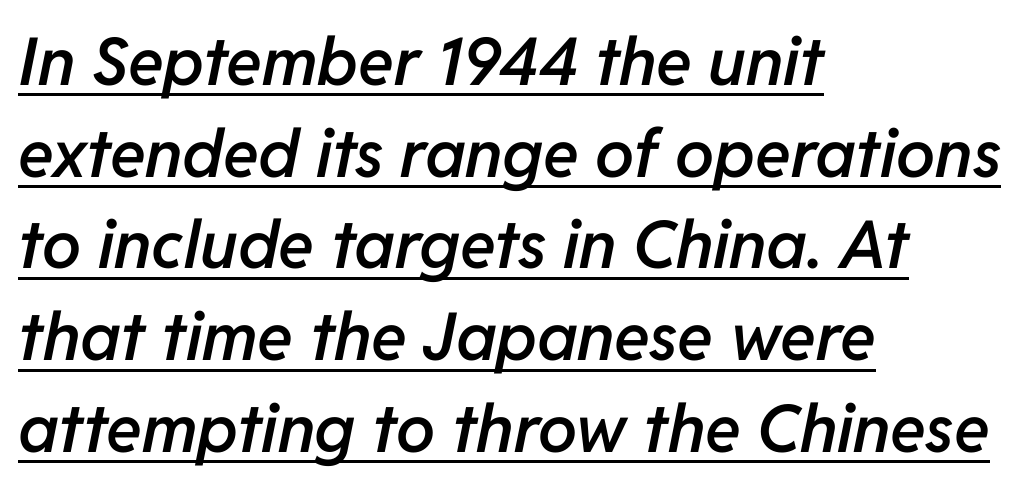
In terms of leading, this rendering sits right in the middle. There is no visible air inserted between adjacent glyphs. Weight check: semibold — heavier than regular, not quite bold. The rendering uses natural spacing where letterforms have individual widths. The words here are underlined.
